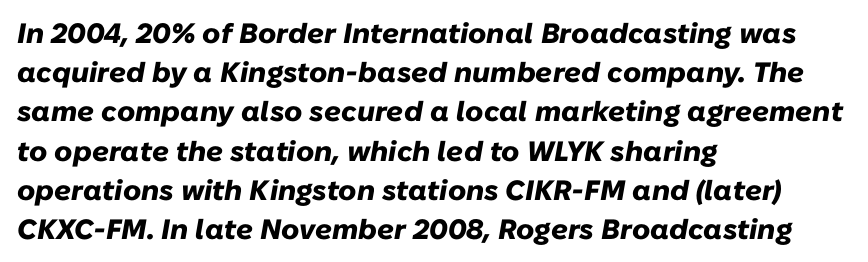
Q: Is the text bold? A: Yes.
Q: Is the text italic (slanted)? A: Yes, it leans right by about 10 degrees.
Q: Is the text underlined? A: No.
Q: How is the paragraph aligned? A: Left-aligned.
Q: Is the spacing between letters normal or unusually wide? A: Normal.
Q: Is the spacing between lines tight, normal or loose? A: Normal.
Q: Width (condensed, normal, or wide)? A: Normal.
Q: Stroke contrast? A: Low.
Q: x-height? A: Medium.
Q: Monospaced? A: No.
